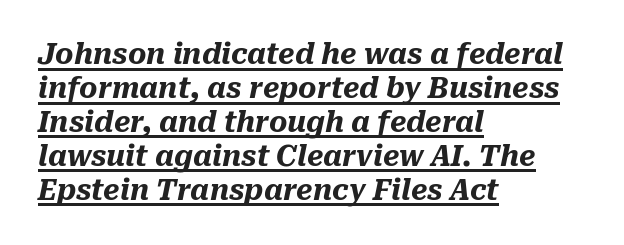
{"italic": "yes", "lean": "right", "slant_degrees": 10, "bold": "yes", "weight": "heavy", "width": "normal", "stroke_contrast": "medium", "x_height": "medium", "monospaced": "no", "underline": "yes", "align": "left", "line_spacing_ratio": 1.21, "letter_spacing": "normal", "letter_spacing_em": 0.0, "glyph_px": 28}
